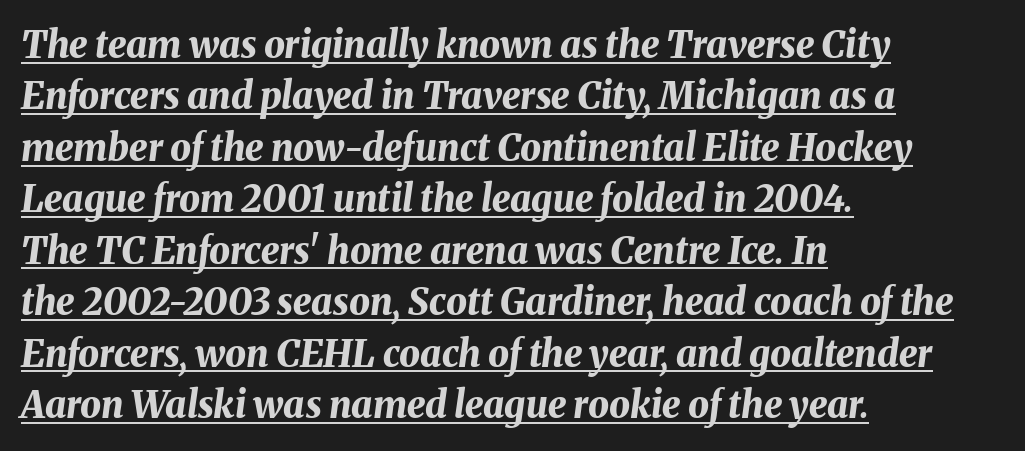
The image shows 37 px bold type, italic (leaning right); set left-aligned, normal line spacing (1.39x), normal letter spacing, underlined; medium stroke contrast and a medium x-height.
